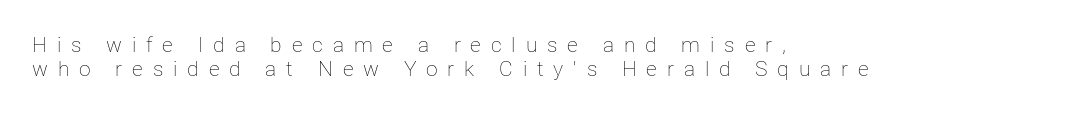
A bare baseline throughout the passage. This is roman type, the default non-slanted kind. Teacher's note: observe the even left margin — that is flush-left alignment. Summary of weight: not heavy and not bold. Line spacing here is tight.
